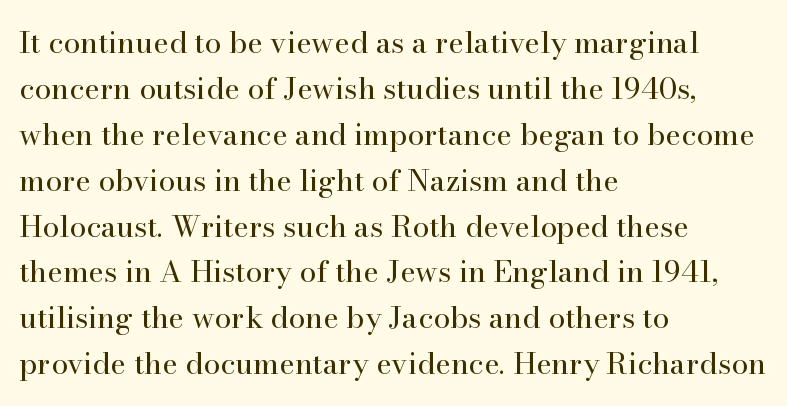
The specimen omits any rule beneath the text block's lines. Inter-character spacing is left at the font's built-in metrics. Notice how the stems are strictly vertical — no italics here. The paragraph has a hard left edge and a soft right edge. Each new line begins a customary step beneath the previous one. The passage shown is typed in a proportional face where columns would drift.
